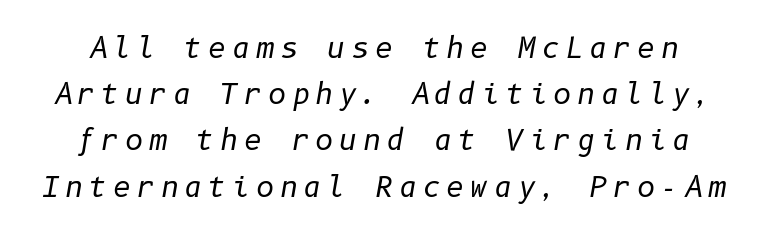
Q: Is the text bold? A: No.
Q: Is the text italic (slanted)? A: Yes, it leans right by about 10 degrees.
Q: Is the text underlined? A: No.
Q: Is the spacing between letters normal or unusually wide? A: Unusually wide.
Q: Is the spacing between lines tight, normal or loose? A: Normal.
Q: Width (condensed, normal, or wide)? A: Normal.
Q: Stroke contrast? A: Low.
Q: x-height? A: Medium.
